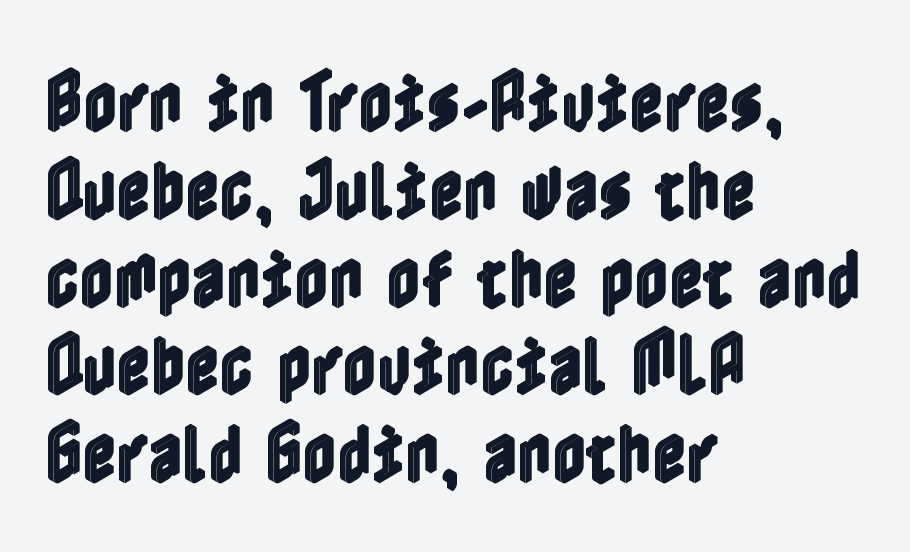
{"italic": "no", "width": "condensed", "x_height": "medium", "underline": "no", "align": "left", "line_spacing": "normal", "line_spacing_ratio": 1.33, "letter_spacing": "normal", "letter_spacing_em": 0.0, "glyph_px": 66}
